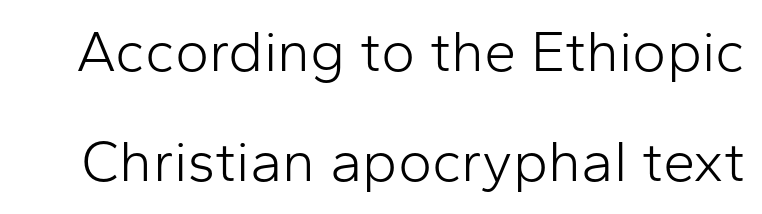
The image shows 58 px light sans-serif type, upright; set loose line spacing (1.9x), normal letter spacing, not underlined; low stroke contrast and a medium x-height.
